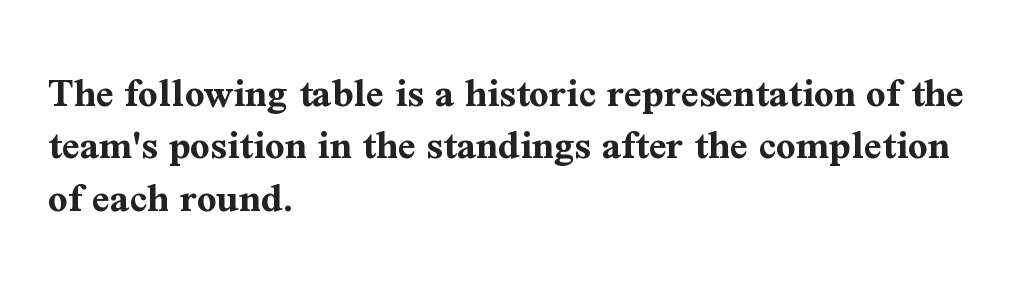
{"serif": "yes", "italic": "no", "bold": "yes", "weight": "bold", "width": "normal", "stroke_contrast": "medium", "x_height": "medium", "monospaced": "no", "underline": "no", "align": "left", "line_spacing_ratio": 1.22, "letter_spacing": "normal", "letter_spacing_em": 0.0, "glyph_px": 43}
